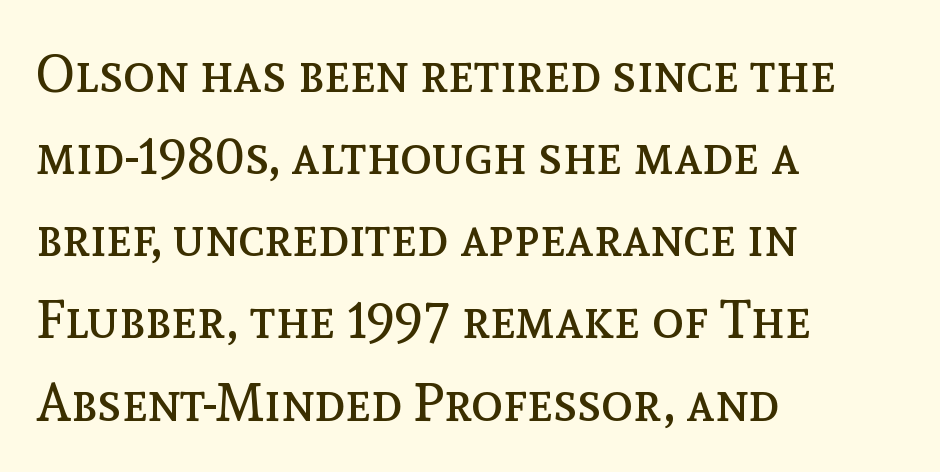
{"italic": "no", "bold": "no", "weight": "regular", "width": "normal", "x_height": "medium", "monospaced": "no", "underline": "no", "align": "left", "line_spacing": "normal", "line_spacing_ratio": 1.55, "letter_spacing": "normal", "letter_spacing_em": 0.0, "glyph_px": 53}
